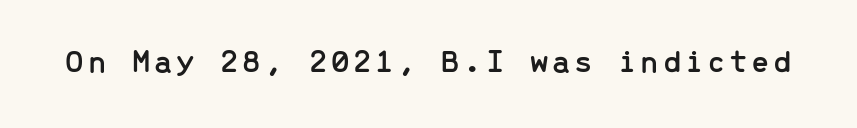
Q: Is the text italic (slanted)? A: No, it is upright.
Q: Is the typeface a serif or a sans-serif typeface? A: Sans-serif.
Q: Is the text underlined? A: No.
Q: Width (condensed, normal, or wide)? A: Normal.
Q: Stroke contrast? A: Low.
Q: x-height? A: Medium.
Q: Monospaced? A: Yes.
